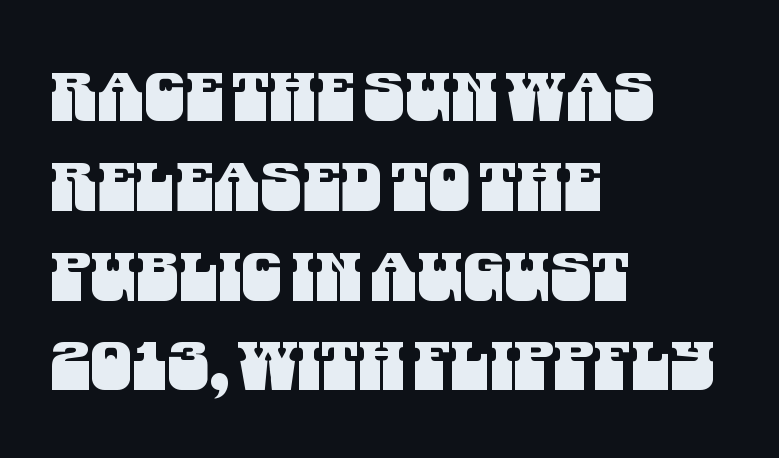
The image shows 67 px condensed sans-serif type; set left-aligned, normal line spacing (1.34x), normal letter spacing, not underlined; medium stroke contrast and a large x-height.
